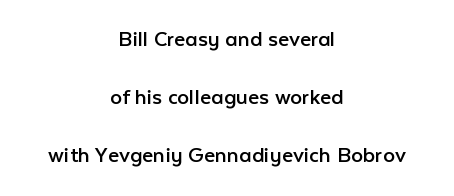
The image shows 24 px text type, upright; set centered, loose line spacing (2.42x), normal letter spacing, not underlined.
